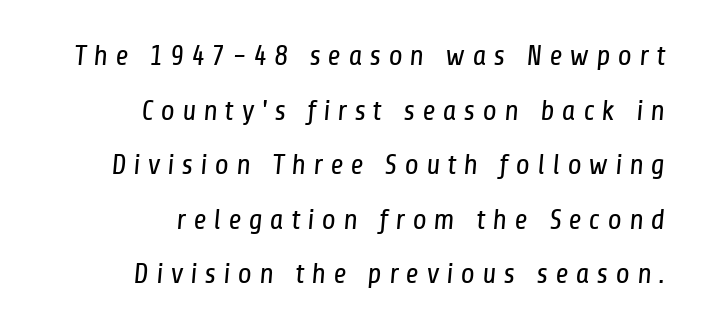
Q: Is the text bold? A: No.
Q: Is the typeface a serif or a sans-serif typeface? A: Sans-serif.
Q: Is the text underlined? A: No.
Q: How is the paragraph aligned? A: Right-aligned.
Q: Is the spacing between letters normal or unusually wide? A: Unusually wide.
Q: Width (condensed, normal, or wide)? A: Condensed.
Q: Stroke contrast? A: Low.
Q: x-height? A: Medium.
Q: Monospaced? A: No.
